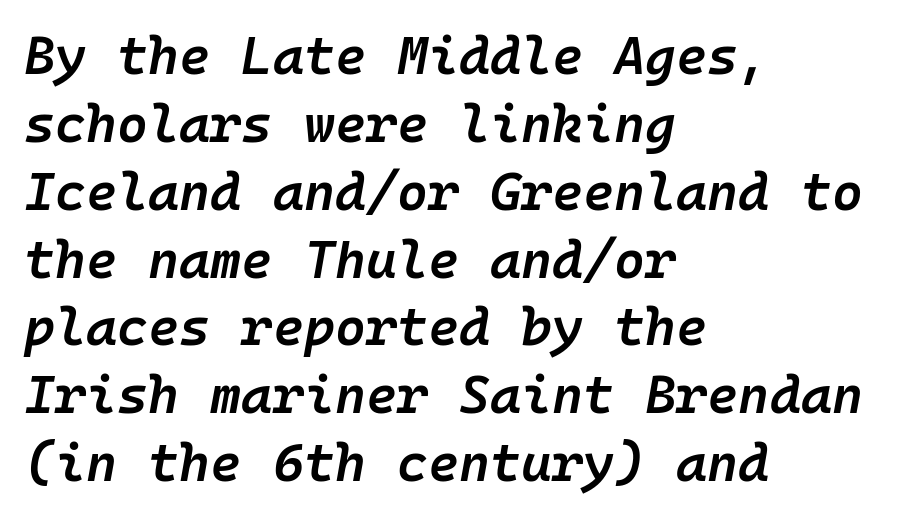
{"italic": "yes", "lean": "right", "slant_degrees": 10, "bold": "semi", "weight": "semibold", "width": "normal", "stroke_contrast": "low", "x_height": "medium", "monospaced": "yes", "underline": "no", "align": "left", "line_spacing": "normal", "line_spacing_ratio": 1.28, "letter_spacing": "normal", "letter_spacing_em": 0.0, "glyph_px": 53}
